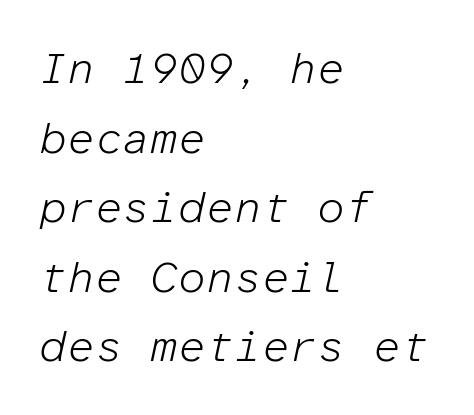
Q: Is the text bold? A: No.
Q: Is the text italic (slanted)? A: Yes, it leans right by about 12 degrees.
Q: Is the text underlined? A: No.
Q: How is the paragraph aligned? A: Left-aligned.
Q: Is the spacing between letters normal or unusually wide? A: Normal.
Q: Is the spacing between lines tight, normal or loose? A: Normal.
Q: Width (condensed, normal, or wide)? A: Normal.
Q: Stroke contrast? A: Low.
Q: x-height? A: Medium.
Q: Monospaced? A: Yes.
